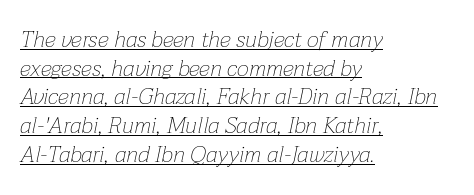
Q: Is the text bold? A: No.
Q: Is the text italic (slanted)? A: Yes, it leans right by about 12 degrees.
Q: Is the text underlined? A: Yes.
Q: How is the paragraph aligned? A: Left-aligned.
Q: Is the spacing between letters normal or unusually wide? A: Normal.
Q: Is the spacing between lines tight, normal or loose? A: Normal.
